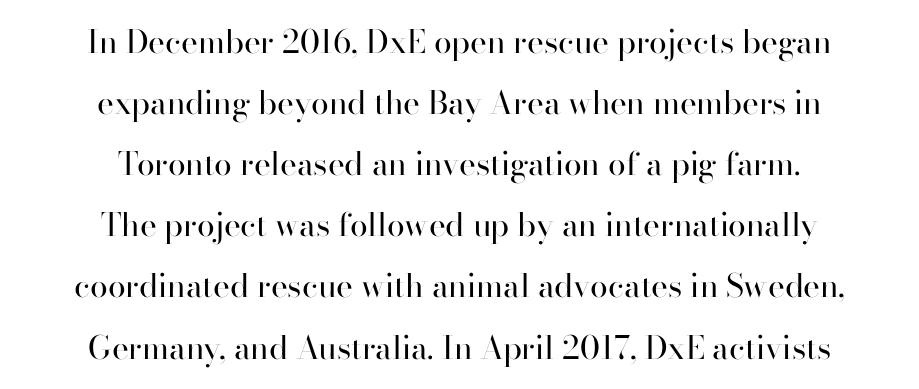
The image shows 32 px regular-weight serif type, upright; set centered, loose line spacing (1.91x), normal letter spacing, not underlined; high stroke contrast and a small x-height.
